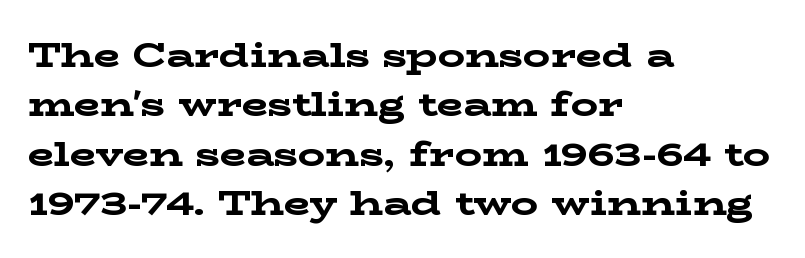
Q: Is the text bold? A: Yes.
Q: Is the text italic (slanted)? A: No, it is upright.
Q: Is the typeface a serif or a sans-serif typeface? A: Serif.
Q: Is the text underlined? A: No.
Q: How is the paragraph aligned? A: Left-aligned.
Q: Is the spacing between letters normal or unusually wide? A: Normal.
Q: Is the spacing between lines tight, normal or loose? A: Normal.
Q: Width (condensed, normal, or wide)? A: Wide.
Q: Stroke contrast? A: Low.
Q: x-height? A: Medium.
Q: Monospaced? A: No.
